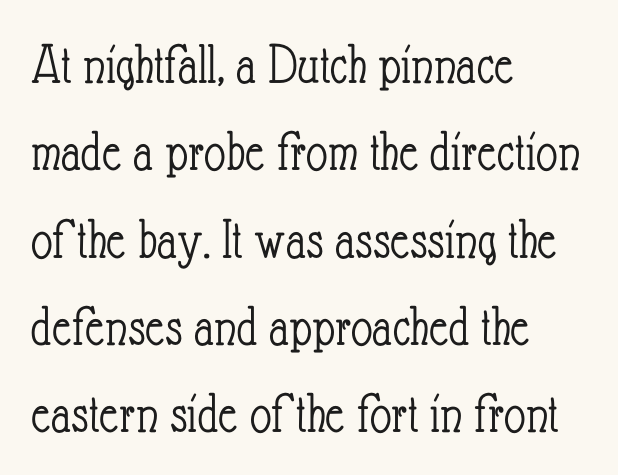
Stroke mass is kept to a normal reading level or below. Nothing unusual about the tracking: characters are spaced as the font intends. These lines are set flush left with a ragged right edge. Any mark beneath the type? The region is blank. The passage shown is typed in a proportional face where columns would drift.
